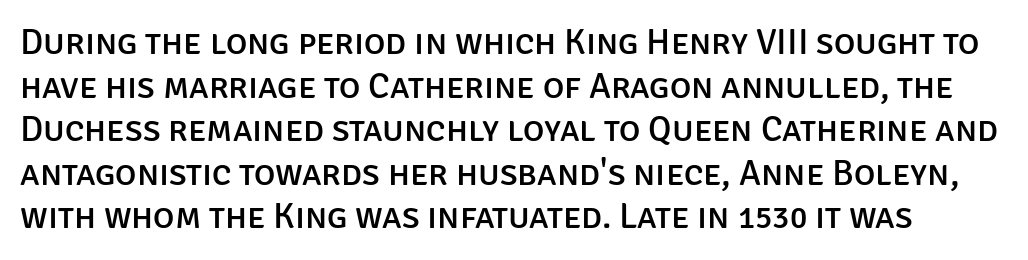
Nobody drew a line under any word here. Unlike italic type, these characters show no tilt at all. Looks like regular typesetting: each glyph gets only the width it needs. Does the type have serifs? No, each stem ends abruptly. What stands out about the letter spacing? Nothing — it is the standard amount.
